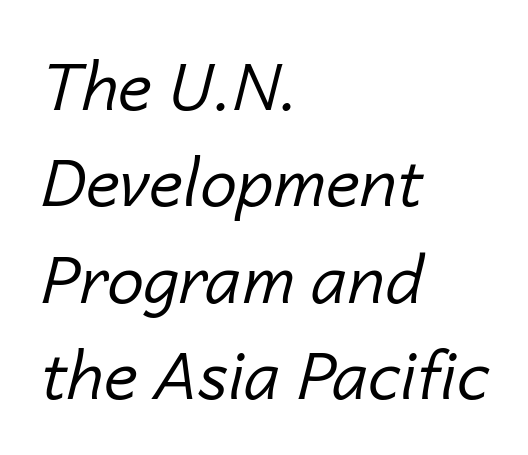
Is the stroke heavy? The answer is a plain regular-or-lighter. Check the space under the baseline: it is left empty. Spacing between characters is what you'd get straight out of the box. What's the leading like? Ordinary, nothing unusual.
